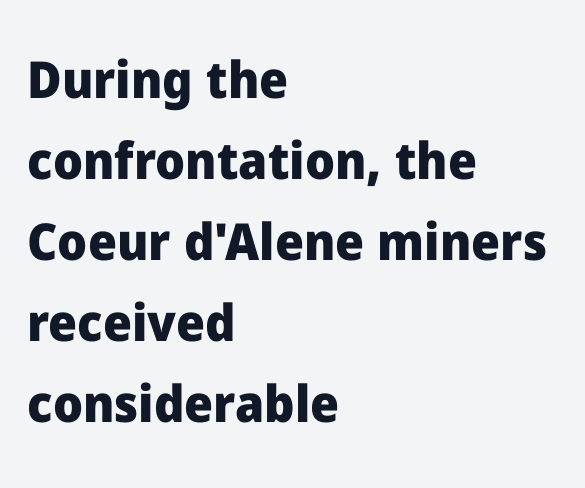
Note the varied advance widths — an 'i' is clearly narrower than an 'm'. The baseline area is clear. Left-aligned paragraph, ragged on the right. This is heavy type, rendered in bold.
